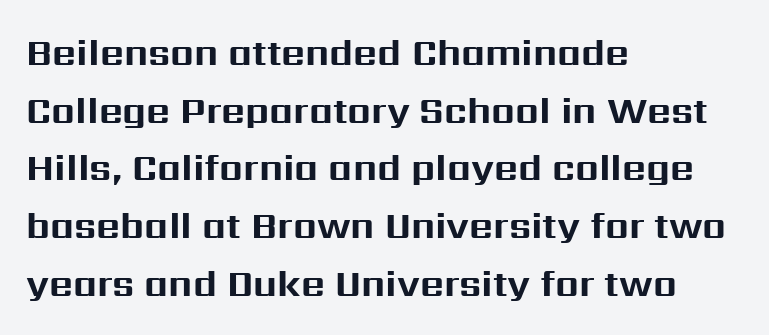
The image shows 37 px bold sans-serif type, upright; set left-aligned, normal line spacing (1.56x), normal letter spacing, not underlined; medium stroke contrast and a medium x-height.
